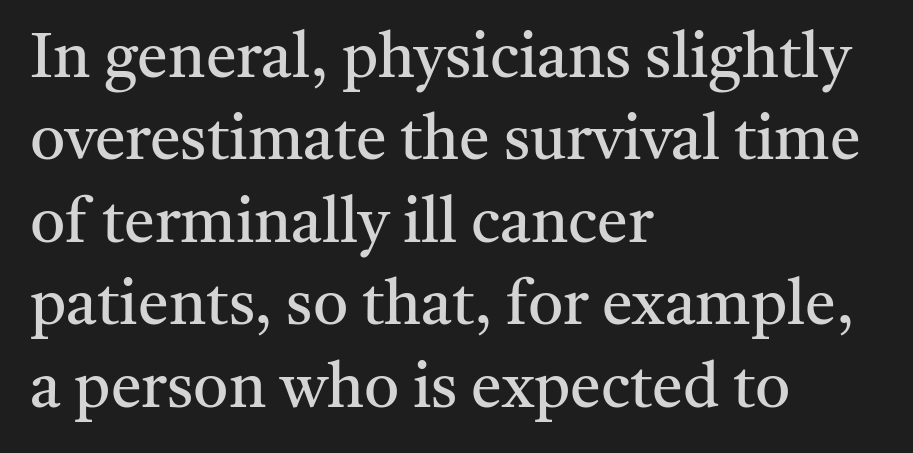
{"serif": "yes", "italic": "no", "bold": "no", "weight": "regular", "width": "normal", "stroke_contrast": "medium", "x_height": "medium", "monospaced": "no", "underline": "no", "align": "left", "line_spacing": "normal", "line_spacing_ratio": 1.33, "letter_spacing": "normal", "letter_spacing_em": 0.0, "glyph_px": 62}
